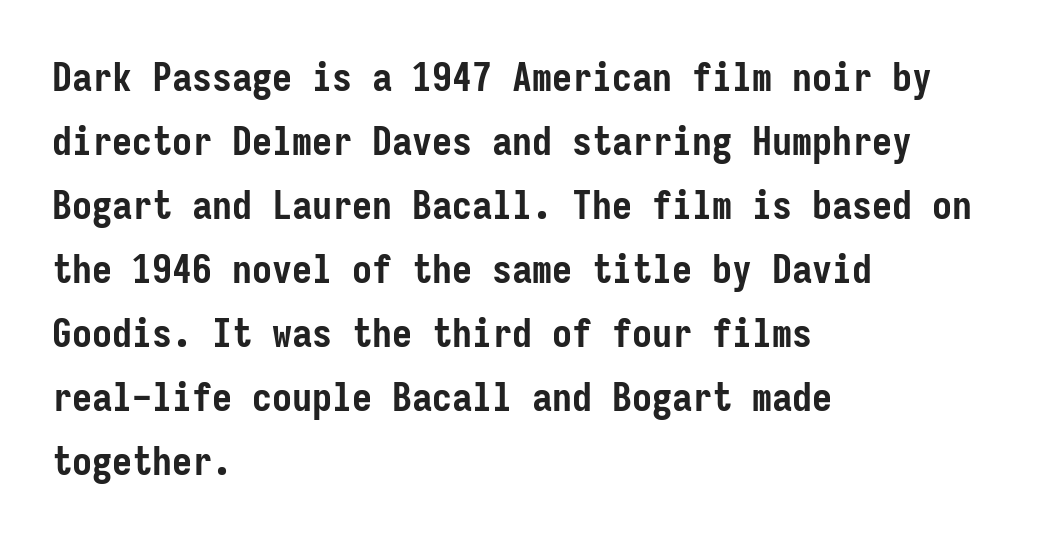
The image shows 40 px semibold, condensed sans-serif type, upright, monospaced; set left-aligned, normal line spacing (1.6x), normal letter spacing, not underlined; low stroke contrast and a medium x-height.
